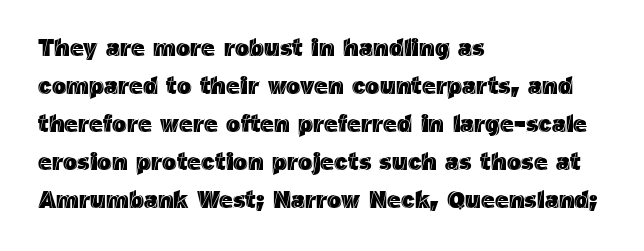
The specimen omits any rule beneath the text block's lines. Alignment: flush left. Italic? Not at all — the glyphs are vertical. The lines sit at an ordinary, default distance from one another. You could call the tracking neutral — neither tight nor loose.
